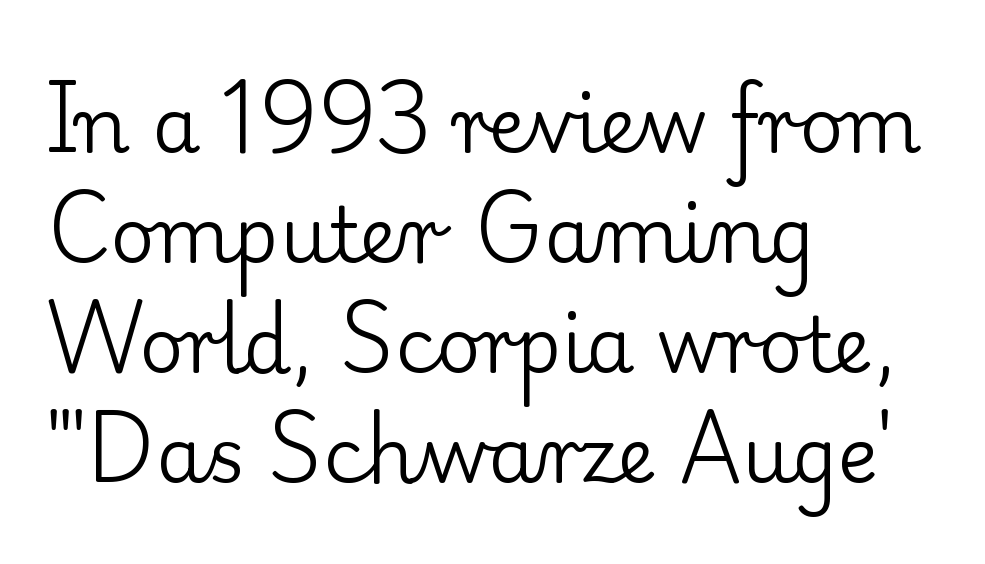
The image shows 77 px regular-weight serif type, upright; set left-aligned, normal line spacing (1.43x), normal letter spacing, not underlined; low stroke contrast and a small x-height.
